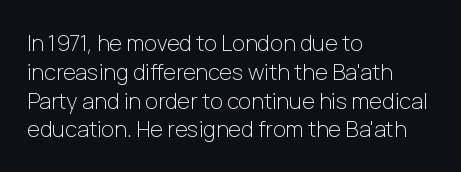
Q: Is the text bold? A: No.
Q: Is the text italic (slanted)? A: No, it is upright.
Q: Is the text underlined? A: No.
Q: How is the paragraph aligned? A: Left-aligned.
Q: Is the spacing between letters normal or unusually wide? A: Normal.
Q: Is the spacing between lines tight, normal or loose? A: Normal.
